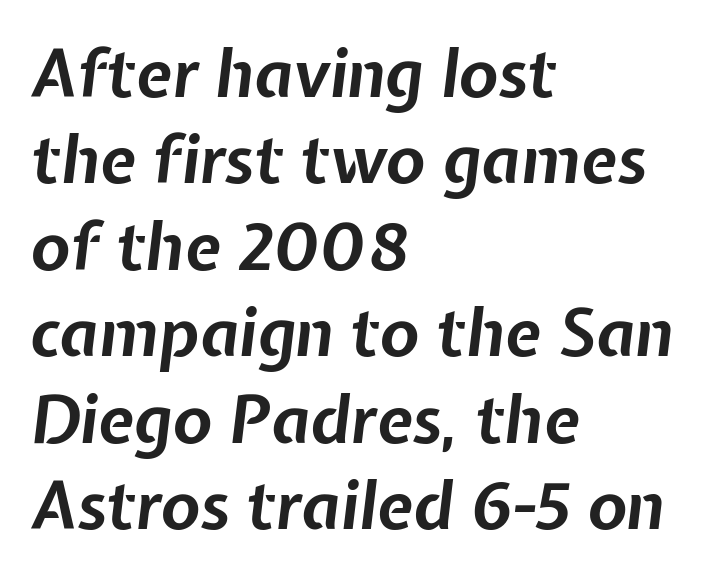
The image shows 65 px bold type, italic (leaning right); set left-aligned, normal line spacing (1.33x), normal letter spacing, not underlined; low stroke contrast and a medium x-height.
